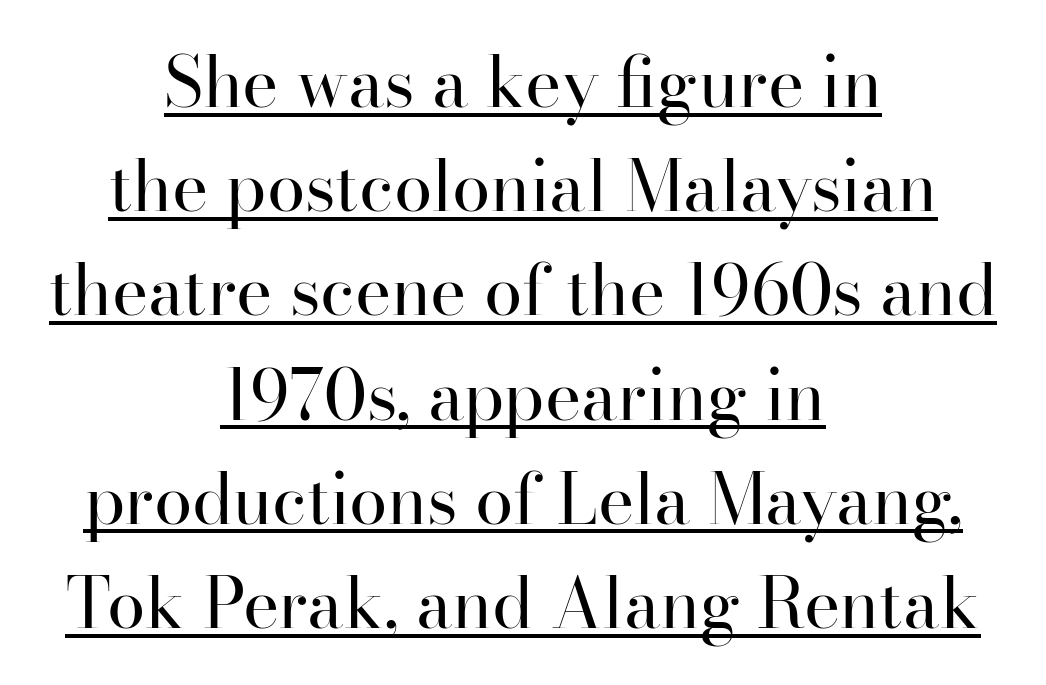
The image shows 69 px regular-weight serif type, upright; set centered, normal line spacing (1.51x), normal letter spacing, underlined; high stroke contrast and a small x-height.
